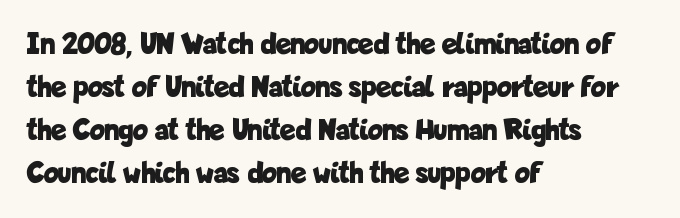
The image shows 31 px bold, condensed sans-serif type, upright; set left-aligned, normal line spacing (1.39x), normal letter spacing, not underlined; low stroke contrast and a medium x-height.
